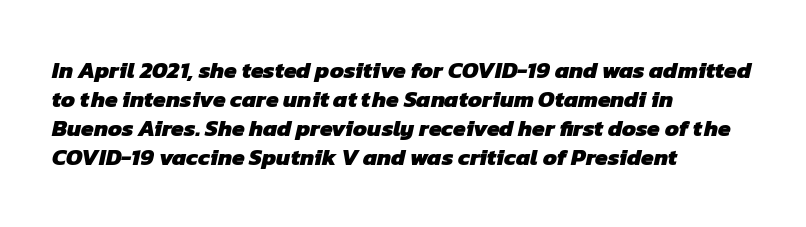
Descenders hang freely into open space. This block has exactly the height ordinary leading produces. Students, note that the glyphs here touch the page at normal intervals. I'd describe the lettering as bold — thick and assertive.
